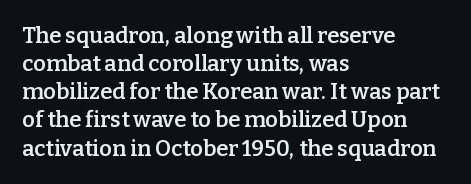
Q: Is the text bold? A: Semi-bold.
Q: Is the text italic (slanted)? A: No, it is upright.
Q: Is the text underlined? A: No.
Q: How is the paragraph aligned? A: Left-aligned.
Q: Is the spacing between letters normal or unusually wide? A: Normal.
Q: Is the spacing between lines tight, normal or loose? A: Normal.
